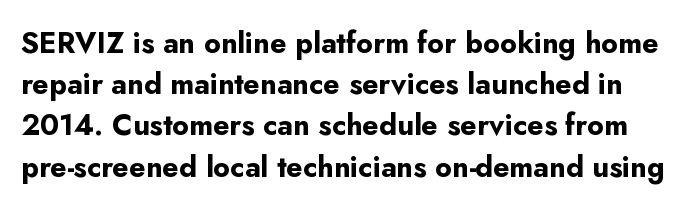
The image shows 29 px bold sans-serif type, upright; set normal line spacing (1.42x), normal letter spacing, not underlined; low stroke contrast and a small x-height.
